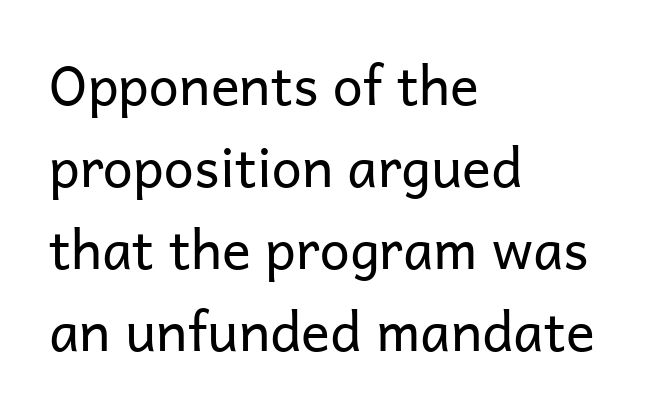
A sans-serif font was chosen for this passage. Look at the tracking — it's just the regular setting, nothing added. The block of text has a typical density, with ordinary space between rows. A student would call this left alignment; a typographer would say flush left, rag right. The face used here is proportionally spaced, like ordinary book or web type. The letters stand upright; this is a roman face.
